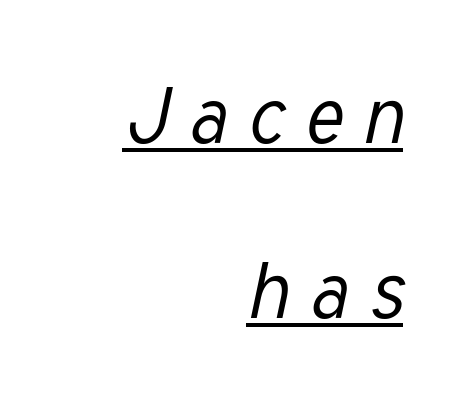
{"italic": "yes", "lean": "right", "slant_degrees": 12, "bold": "no", "weight": "regular", "width": "condensed", "stroke_contrast": "low", "x_height": "medium", "monospaced": "no", "underline": "yes", "align": "right", "line_spacing": "loose", "line_spacing_ratio": 2.25, "letter_spacing": "wide", "letter_spacing_em": 0.27, "glyph_px": 78}
